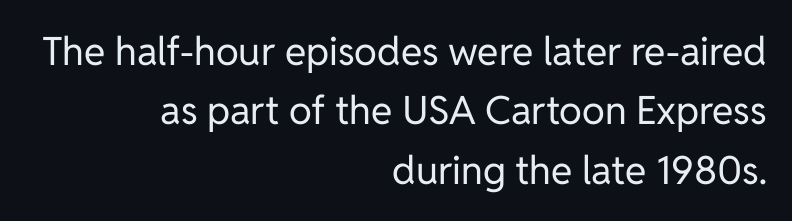
{"serif": "no", "italic": "no", "bold": "no", "weight": "regular", "width": "normal", "stroke_contrast": "low", "x_height": "medium", "monospaced": "no", "underline": "no", "align": "right", "line_spacing": "normal", "line_spacing_ratio": 1.52, "letter_spacing": "normal", "letter_spacing_em": 0.0, "glyph_px": 39}
